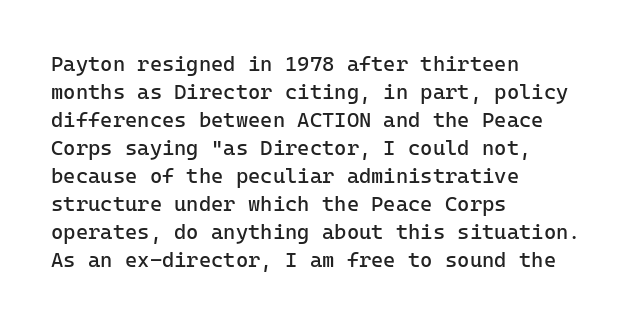
Q: Is the text bold? A: No.
Q: Is the text italic (slanted)? A: No, it is upright.
Q: Is the text underlined? A: No.
Q: How is the paragraph aligned? A: Left-aligned.
Q: Is the spacing between letters normal or unusually wide? A: Normal.
Q: Is the spacing between lines tight, normal or loose? A: Normal.
